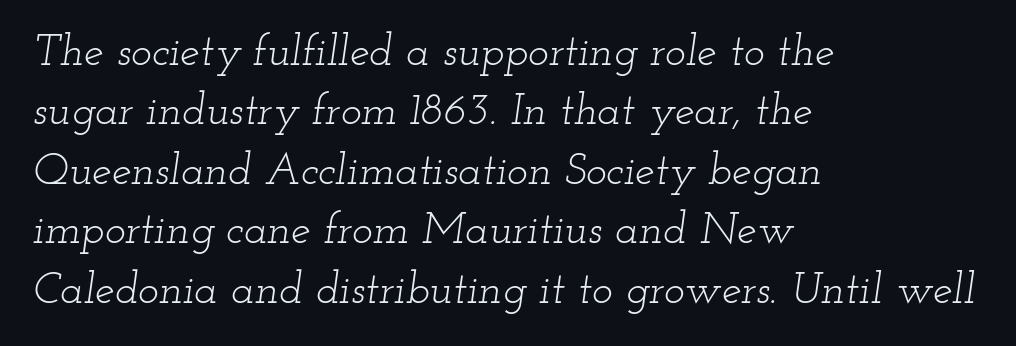
{"serif": "yes", "italic": "yes", "lean": "right", "slant_degrees": 12, "bold": "no", "weight": "light", "width": "wide", "stroke_contrast": "low", "x_height": "small", "monospaced": "no", "underline": "no", "align": "left", "line_spacing": "normal", "line_spacing_ratio": 1.35, "letter_spacing": "normal", "letter_spacing_em": 0.0, "glyph_px": 44}
